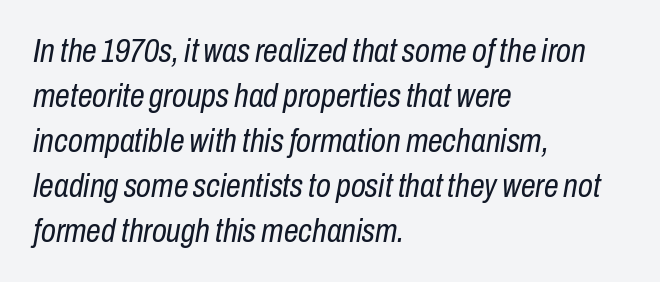
{"italic": "yes", "lean": "right", "slant_degrees": 10, "bold": "no", "weight": "regular", "width": "condensed", "stroke_contrast": "low", "x_height": "medium", "monospaced": "no", "underline": "no", "align": "left", "line_spacing": "normal", "line_spacing_ratio": 1.36, "letter_spacing": "normal", "letter_spacing_em": 0.0, "glyph_px": 33}
